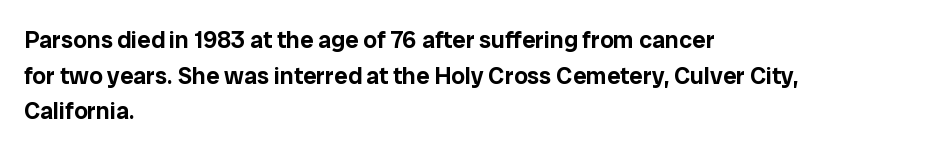
The image shows 24 px text type, upright; set left-aligned, normal line spacing (1.48x), normal letter spacing, not underlined.
